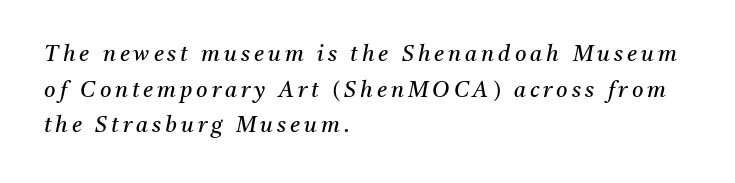
The space directly below the letters is spotless. Stems here are at most as thick as an everyday book face. The setting favours the left margin, as ordinary paragraphs usually do. Would a proofreader flag this as italicized? Yes. Students, observe: this is what conventionally led text looks like.
